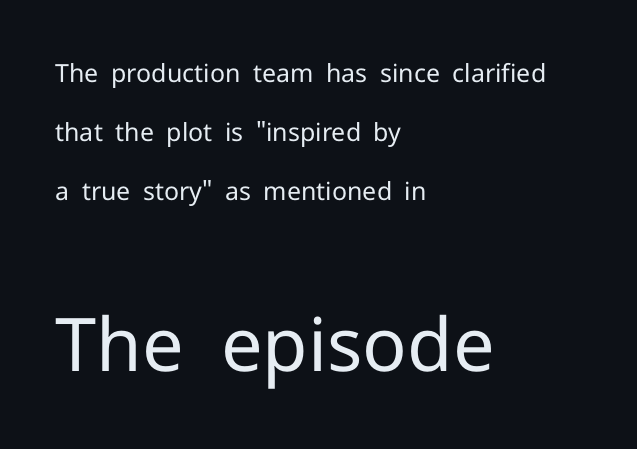
The image shows 74 px regular-weight sans-serif type, upright; set left-aligned, loose line spacing (2.36x), normal letter spacing, not underlined; the second (bottom) block is 2.96x larger; low stroke contrast and a medium x-height.
